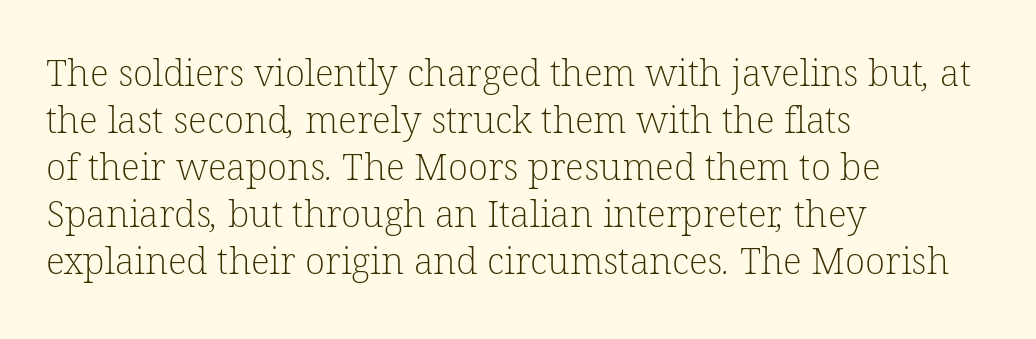
{"serif": "yes", "bold": "no", "weight": "light", "width": "normal", "stroke_contrast": "low", "x_height": "medium", "monospaced": "no", "underline": "no", "align": "left", "line_spacing": "normal", "line_spacing_ratio": 1.27, "letter_spacing": "normal", "letter_spacing_em": 0.0, "glyph_px": 37}
